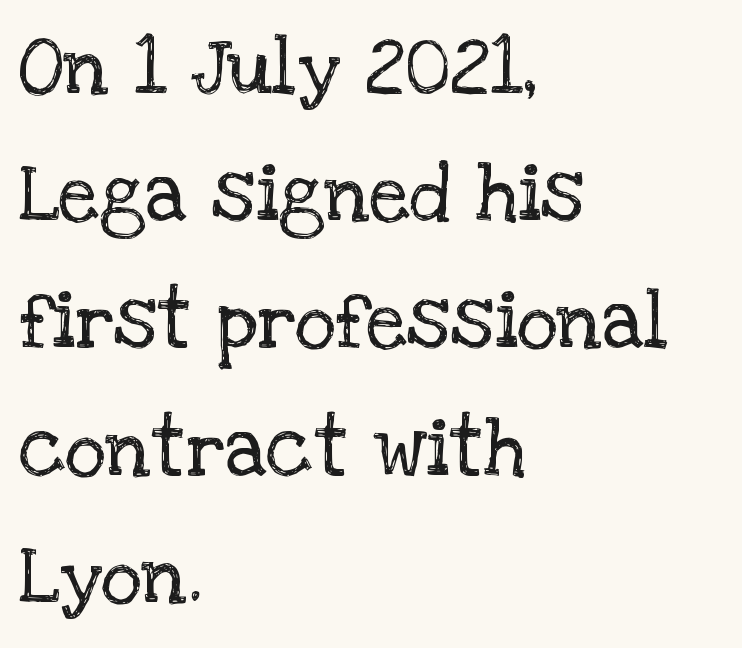
Q: Is the text bold? A: No.
Q: Is the text italic (slanted)? A: No, it is upright.
Q: Is the typeface a serif or a sans-serif typeface? A: Serif.
Q: Is the text underlined? A: No.
Q: How is the paragraph aligned? A: Left-aligned.
Q: Is the spacing between letters normal or unusually wide? A: Normal.
Q: Is the spacing between lines tight, normal or loose? A: Normal.
Q: Width (condensed, normal, or wide)? A: Normal.
Q: Stroke contrast? A: Low.
Q: x-height? A: Large.
Q: Monospaced? A: No.
